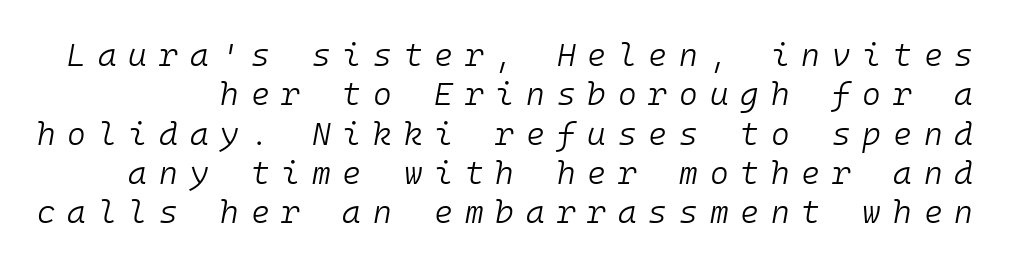
The image shows 32 px light type, italic (leaning right), monospaced; set line spacing 1.23x, unusually wide letter spacing (+0.37 em), not underlined; low stroke contrast and a medium x-height.
